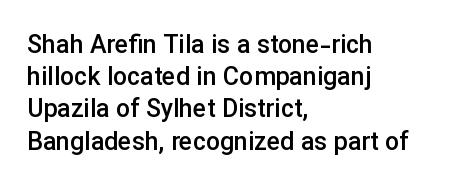
{"italic": "no", "bold": "semi", "underline": "no", "align": "left", "line_spacing": "normal", "line_spacing_ratio": 1.29, "letter_spacing": "normal", "letter_spacing_em": 0.0, "glyph_px": 25}
